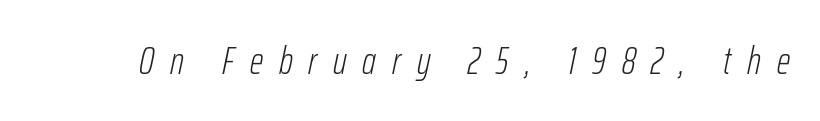
Q: Is the text bold? A: No.
Q: Is the text italic (slanted)? A: Yes, it leans right by about 12 degrees.
Q: Is the text underlined? A: No.
Q: Is the spacing between letters normal or unusually wide? A: Unusually wide.
Q: Width (condensed, normal, or wide)? A: Condensed.
Q: Stroke contrast? A: Low.
Q: x-height? A: Medium.
Q: Monospaced? A: No.
